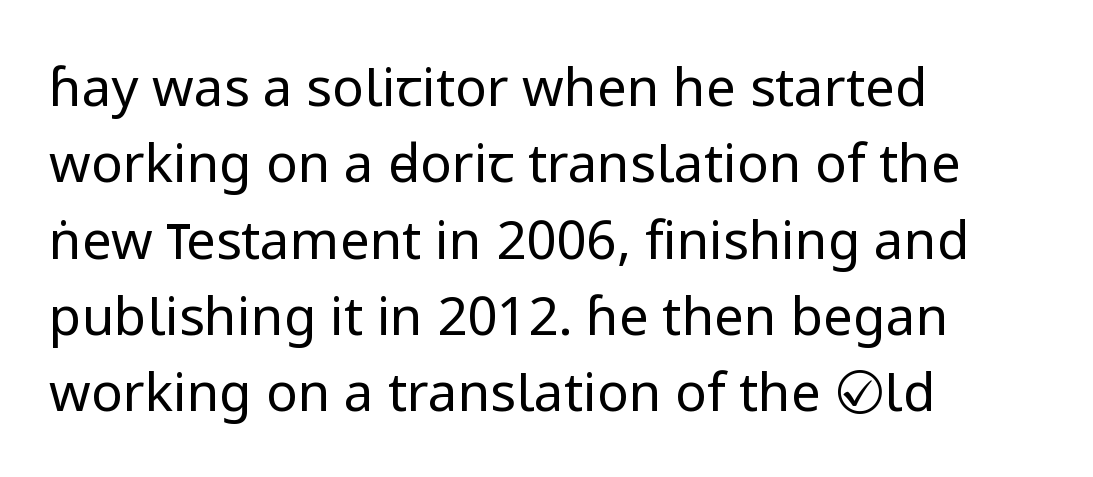
Q: Is the text bold? A: No.
Q: Is the text italic (slanted)? A: No, it is upright.
Q: Is the typeface a serif or a sans-serif typeface? A: Sans-serif.
Q: Is the text underlined? A: No.
Q: How is the paragraph aligned? A: Left-aligned.
Q: Is the spacing between letters normal or unusually wide? A: Normal.
Q: Is the spacing between lines tight, normal or loose? A: Normal.
Q: Width (condensed, normal, or wide)? A: Normal.
Q: Stroke contrast? A: Low.
Q: x-height? A: Medium.
Q: Monospaced? A: No.
